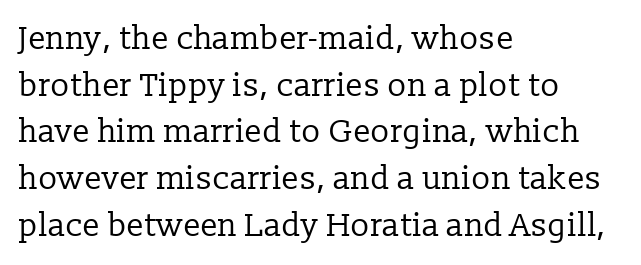
Each new line begins a customary step beneath the previous one. Tracking value appears to be zero — textbook default spacing. This rendering uses left alignment, leaving the right contour irregular. The face used here is proportionally spaced, like ordinary book or web type. Tall strokes in this sample are plumb rather than angled.
